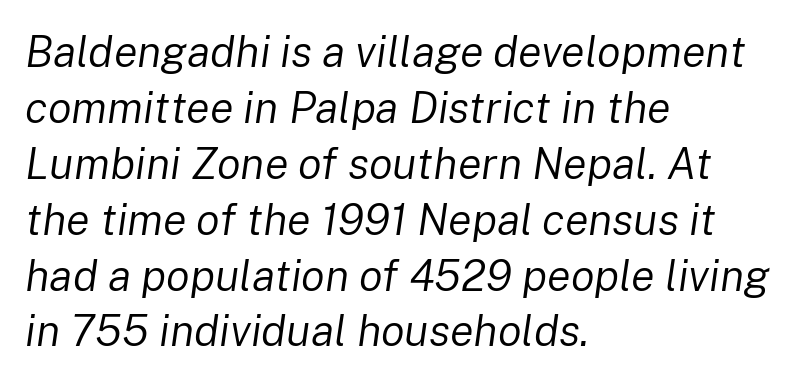
Underline: absent. The rendering keeps characters at their native spacing. Stems here are at most as thick as an everyday book face. Leftover space on each line is placed entirely after the last word. Looks like regular typesetting: each glyph gets only the width it needs. The block of text has a typical density, with ordinary space between rows.
